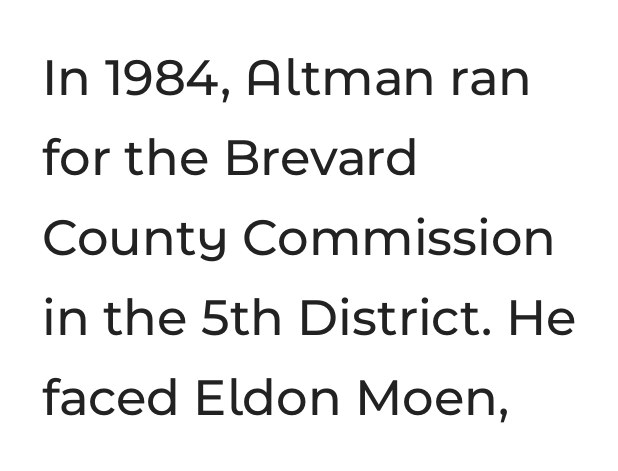
{"serif": "no", "italic": "no", "width": "normal", "stroke_contrast": "low", "x_height": "medium", "monospaced": "no", "underline": "no", "align": "left", "line_spacing": "normal", "line_spacing_ratio": 1.48, "letter_spacing": "normal", "letter_spacing_em": 0.0, "glyph_px": 54}
